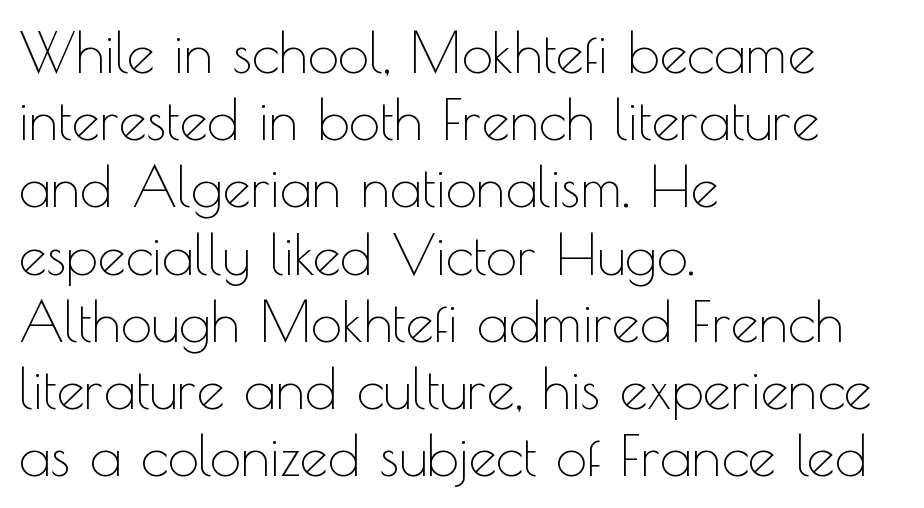
{"serif": "no", "italic": "no", "bold": "no", "weight": "thin", "width": "normal", "x_height": "small", "monospaced": "no", "underline": "no", "align": "left", "line_spacing_ratio": 1.2, "letter_spacing": "normal", "letter_spacing_em": 0.0, "glyph_px": 56}
